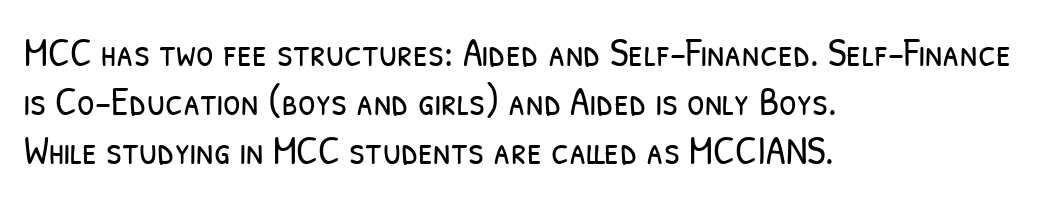
The image shows 40 px light, condensed sans-serif type; set left-aligned, line spacing 1.23x, normal letter spacing, not underlined; low stroke contrast and a medium x-height.
